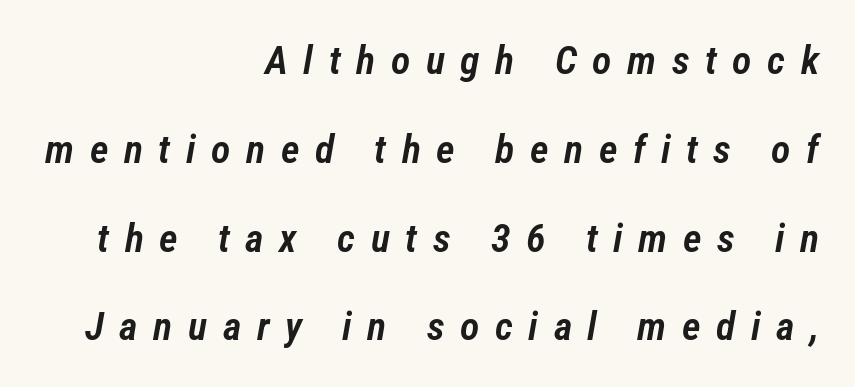
The letters advance in unequal steps, a hallmark of proportional type. Characters are canted at an angle relative to the baseline's perpendicular. Emphasis by weight is partial: semibold. Clear beneath every line of the passage. Each word looks stretched out because of the extra space between its letters. These lines stack with their right ends in a neat column.
